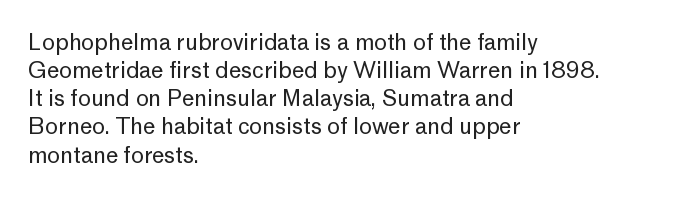
Q: Is the text bold? A: No.
Q: Is the text italic (slanted)? A: No, it is upright.
Q: Is the text underlined? A: No.
Q: How is the paragraph aligned? A: Left-aligned.
Q: Is the spacing between letters normal or unusually wide? A: Normal.
Q: Is the spacing between lines tight, normal or loose? A: Normal.
